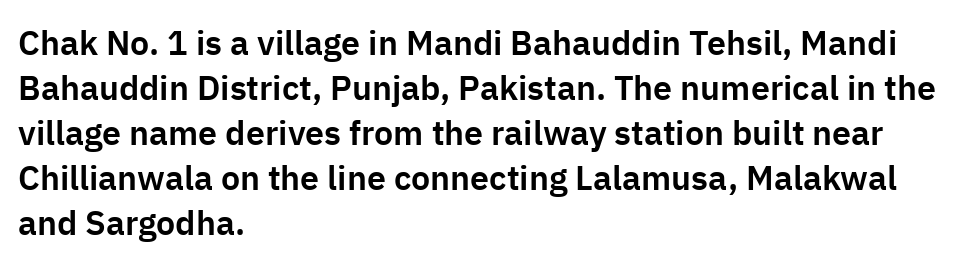
{"serif": "no", "italic": "no", "width": "normal", "stroke_contrast": "low", "x_height": "medium", "monospaced": "no", "underline": "no", "align": "left", "line_spacing": "normal", "line_spacing_ratio": 1.32, "letter_spacing": "normal", "letter_spacing_em": 0.0, "glyph_px": 34}
